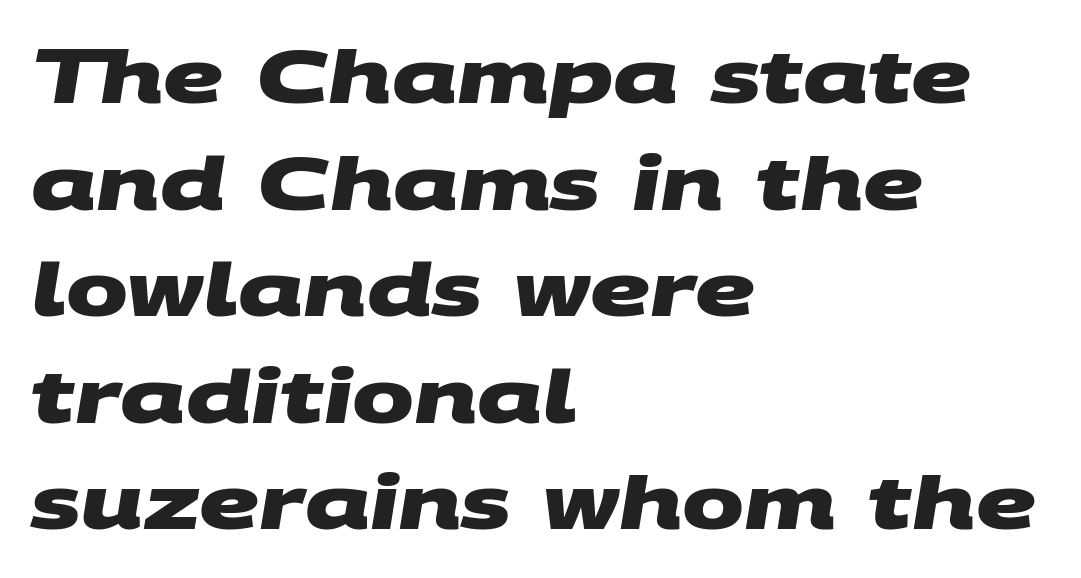
Q: Is the text bold? A: Yes.
Q: Is the typeface a serif or a sans-serif typeface? A: Sans-serif.
Q: Is the text underlined? A: No.
Q: How is the paragraph aligned? A: Left-aligned.
Q: Is the spacing between letters normal or unusually wide? A: Normal.
Q: Is the spacing between lines tight, normal or loose? A: Normal.
Q: Width (condensed, normal, or wide)? A: Wide.
Q: Stroke contrast? A: Medium.
Q: x-height? A: Large.
Q: Monospaced? A: No.
